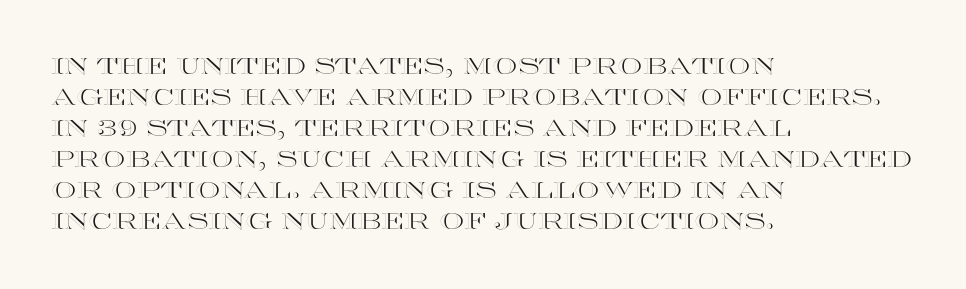
The image shows 22 px text type, upright; set left-aligned, normal line spacing (1.41x), normal letter spacing, not underlined.
